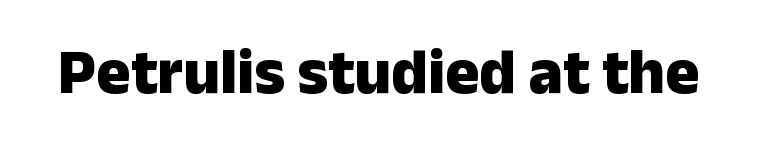
Q: Is the text bold? A: Yes.
Q: Is the text italic (slanted)? A: No, it is upright.
Q: Is the typeface a serif or a sans-serif typeface? A: Sans-serif.
Q: Is the text underlined? A: No.
Q: Is the spacing between letters normal or unusually wide? A: Normal.
Q: Width (condensed, normal, or wide)? A: Normal.
Q: Stroke contrast? A: Low.
Q: x-height? A: Medium.
Q: Monospaced? A: No.
